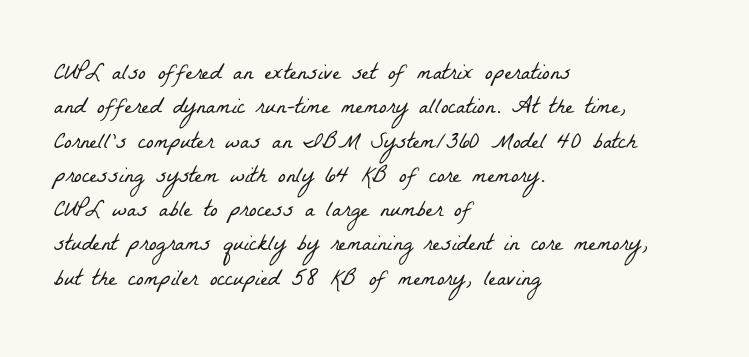
Q: Is the text bold? A: No.
Q: Is the text underlined? A: No.
Q: How is the paragraph aligned? A: Left-aligned.
Q: Is the spacing between letters normal or unusually wide? A: Normal.
Q: Is the spacing between lines tight, normal or loose? A: Normal.
